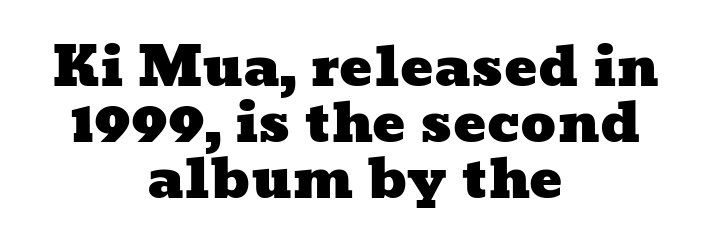
{"width": "wide", "stroke_contrast": "low", "x_height": "medium", "monospaced": "no", "underline": "no", "align": "center", "line_spacing": "tight", "line_spacing_ratio": 1.02, "letter_spacing": "normal", "letter_spacing_em": 0.0, "glyph_px": 55}
